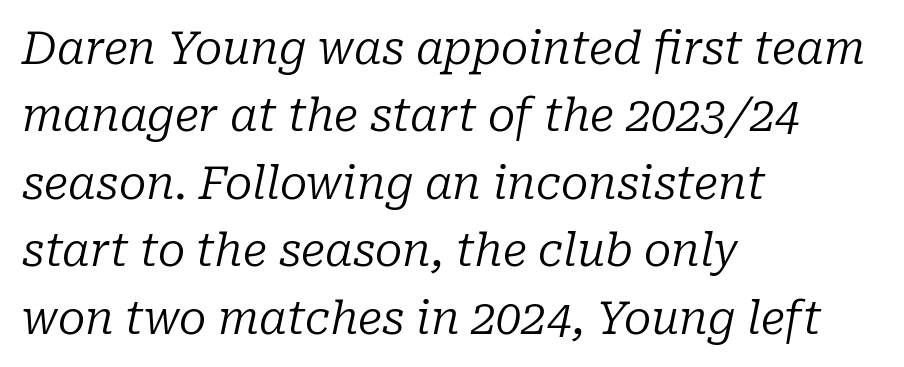
Q: Is the text bold? A: No.
Q: Is the text italic (slanted)? A: Yes, it leans right by about 10 degrees.
Q: Is the typeface a serif or a sans-serif typeface? A: Serif.
Q: Is the text underlined? A: No.
Q: How is the paragraph aligned? A: Left-aligned.
Q: Is the spacing between letters normal or unusually wide? A: Normal.
Q: Is the spacing between lines tight, normal or loose? A: Normal.
Q: Width (condensed, normal, or wide)? A: Normal.
Q: Stroke contrast? A: Low.
Q: x-height? A: Medium.
Q: Monospaced? A: No.
